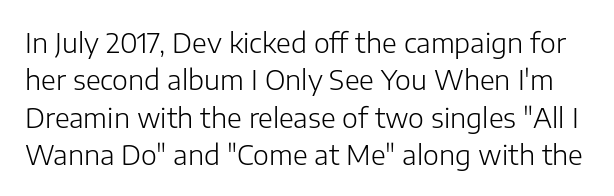
You can tell it's not italic because the verticals are truly vertical. The vertical gap from one line to the next is medium. Check the space under the baseline: it is left empty. Bold? No — there's no thickening of the strokes.
